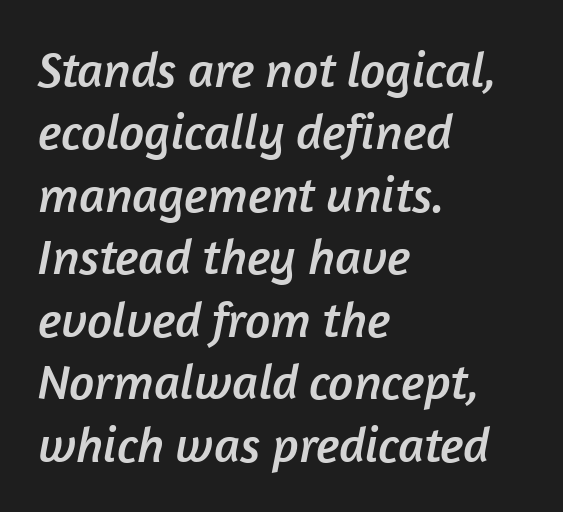
Each word holds together tightly as a unit, with standard inter-letter gaps. A typesetter would label this face a sans. Left-aligned paragraph, ragged on the right. Has an underline been added? It has not. The letters advance in unequal steps, a hallmark of proportional type.
